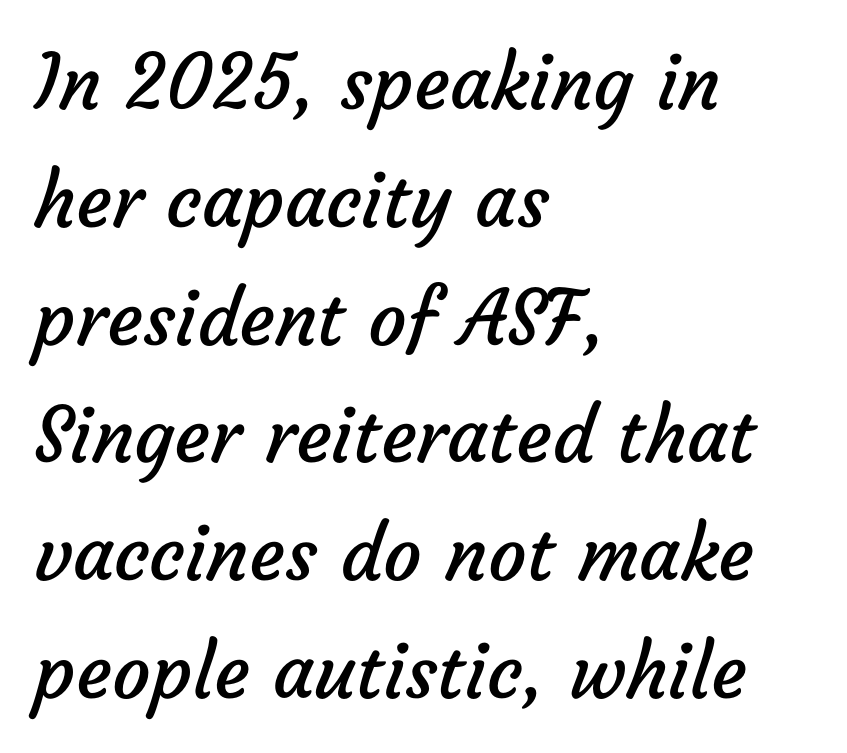
Q: Is the text bold? A: No.
Q: Is the typeface a serif or a sans-serif typeface? A: Sans-serif.
Q: Is the text underlined? A: No.
Q: How is the paragraph aligned? A: Left-aligned.
Q: Is the spacing between letters normal or unusually wide? A: Normal.
Q: Is the spacing between lines tight, normal or loose? A: Normal.
Q: Width (condensed, normal, or wide)? A: Normal.
Q: Stroke contrast? A: Low.
Q: x-height? A: Medium.
Q: Monospaced? A: No.
